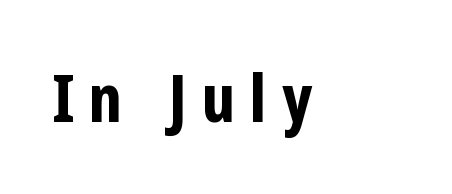
The image shows 65 px bold, condensed sans-serif type, upright; set left-aligned, unusually wide letter spacing (+0.23 em), not underlined; low stroke contrast and a medium x-height.
